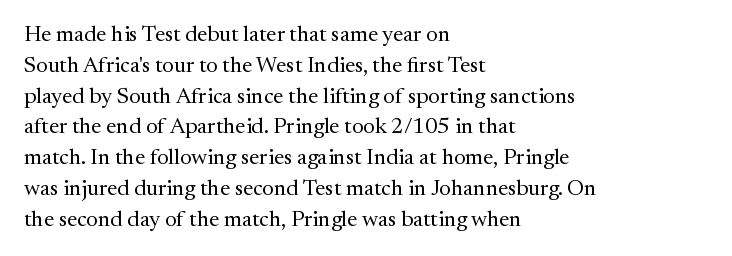
The image shows 22 px text type, upright; set left-aligned, normal line spacing (1.4x), normal letter spacing, not underlined.
